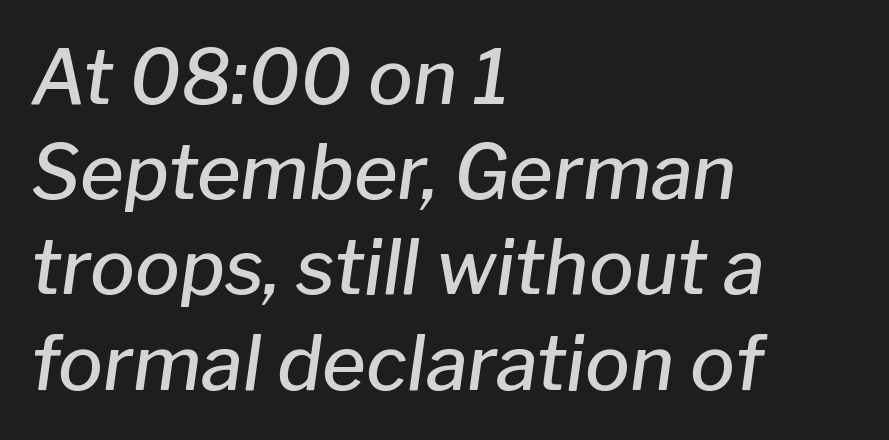
The image shows 75 px semibold type, italic (leaning right); set left-aligned, normal line spacing (1.27x), normal letter spacing, not underlined; low stroke contrast and a medium x-height.
